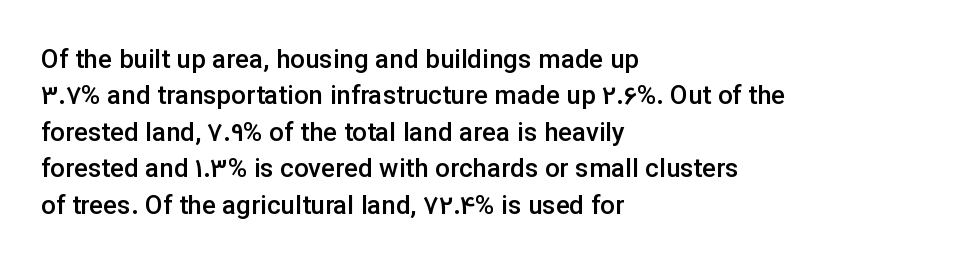
Q: Is the text bold? A: Semi-bold.
Q: Is the text italic (slanted)? A: No, it is upright.
Q: Is the text underlined? A: No.
Q: How is the paragraph aligned? A: Left-aligned.
Q: Is the spacing between letters normal or unusually wide? A: Normal.
Q: Is the spacing between lines tight, normal or loose? A: Normal.
